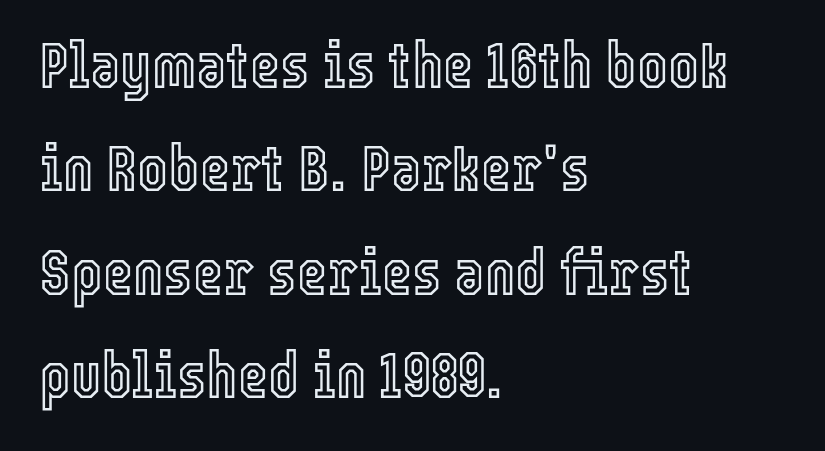
Q: Is the text italic (slanted)? A: No, it is upright.
Q: Is the text underlined? A: No.
Q: How is the paragraph aligned? A: Left-aligned.
Q: Is the spacing between letters normal or unusually wide? A: Normal.
Q: Is the spacing between lines tight, normal or loose? A: Normal.
Q: Width (condensed, normal, or wide)? A: Condensed.
Q: x-height? A: Medium.
Q: Monospaced? A: No.
